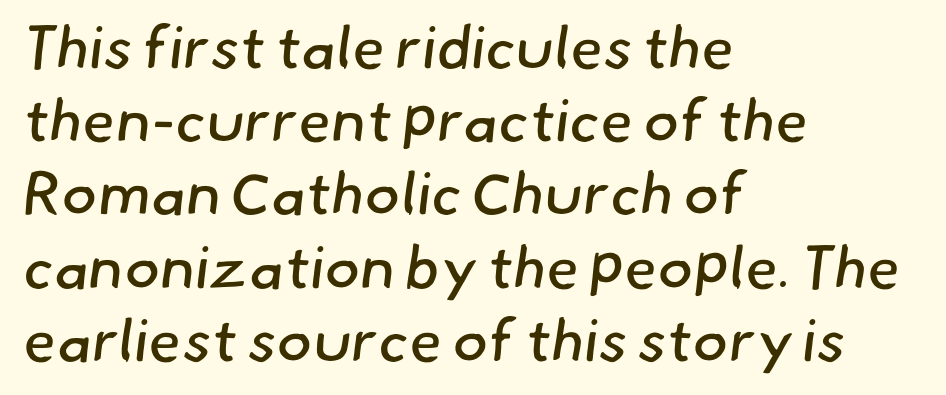
{"serif": "no", "bold": "no", "weight": "regular", "width": "normal", "stroke_contrast": "low", "x_height": "small", "monospaced": "no", "underline": "no", "align": "left", "line_spacing_ratio": 1.22, "letter_spacing": "normal", "letter_spacing_em": 0.0, "glyph_px": 60}
